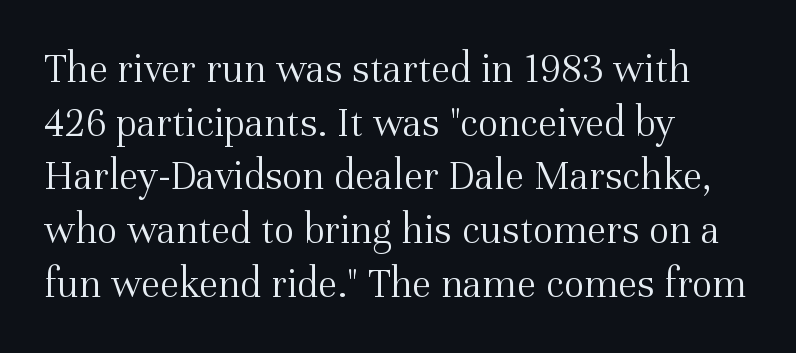
Q: Is the text bold? A: No.
Q: Is the text italic (slanted)? A: No, it is upright.
Q: Is the typeface a serif or a sans-serif typeface? A: Serif.
Q: Is the text underlined? A: No.
Q: How is the paragraph aligned? A: Left-aligned.
Q: Is the spacing between letters normal or unusually wide? A: Normal.
Q: Is the spacing between lines tight, normal or loose? A: Normal.
Q: Width (condensed, normal, or wide)? A: Normal.
Q: Stroke contrast? A: Medium.
Q: x-height? A: Medium.
Q: Monospaced? A: No.
